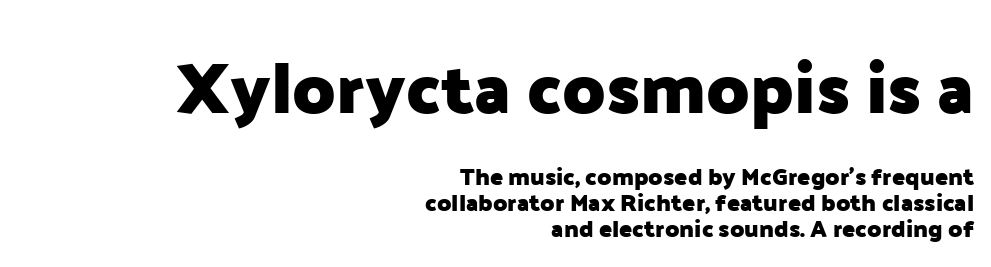
Q: Is the text bold? A: Yes.
Q: Is the text italic (slanted)? A: No, it is upright.
Q: Is the typeface a serif or a sans-serif typeface? A: Sans-serif.
Q: Is the text underlined? A: No.
Q: How is the paragraph aligned? A: Right-aligned.
Q: Is the spacing between letters normal or unusually wide? A: Normal.
Q: Is the spacing between lines tight, normal or loose? A: Tight.
Q: Which block of text is set in a larger size, the first (top) or the second (bottom)? A: The first (top) one.
Q: Width (condensed, normal, or wide)? A: Normal.
Q: Stroke contrast? A: Low.
Q: x-height? A: Medium.
Q: Monospaced? A: No.
